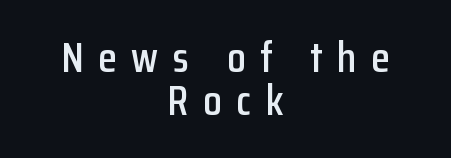
{"serif": "no", "italic": "no", "width": "condensed", "stroke_contrast": "low", "x_height": "medium", "monospaced": "no", "underline": "no", "align": "center", "line_spacing": "tight", "line_spacing_ratio": 1.01, "letter_spacing": "wide", "letter_spacing_em": 0.34, "glyph_px": 43}
